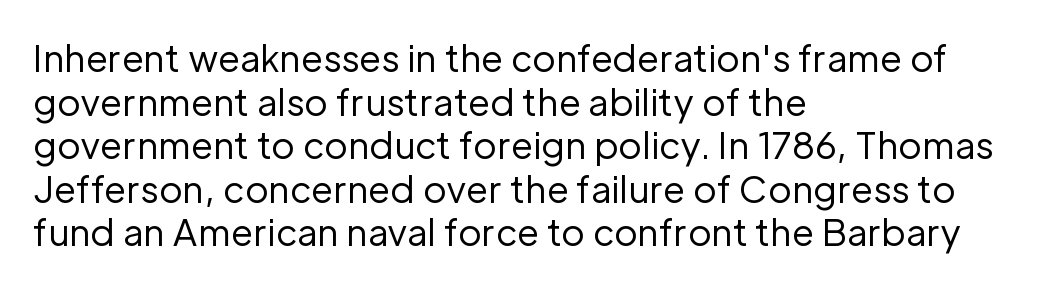
Q: Is the text bold? A: No.
Q: Is the text italic (slanted)? A: No, it is upright.
Q: Is the typeface a serif or a sans-serif typeface? A: Sans-serif.
Q: Is the text underlined? A: No.
Q: How is the paragraph aligned? A: Left-aligned.
Q: Is the spacing between letters normal or unusually wide? A: Normal.
Q: Width (condensed, normal, or wide)? A: Normal.
Q: Stroke contrast? A: Low.
Q: x-height? A: Medium.
Q: Monospaced? A: No.
